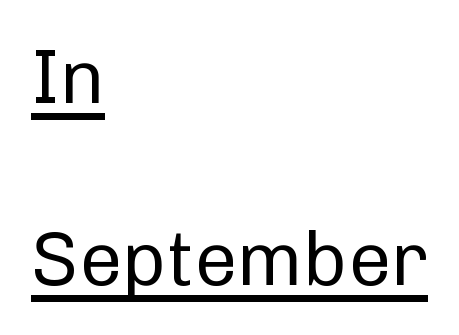
{"serif": "no", "italic": "no", "bold": "no", "weight": "regular", "width": "normal", "stroke_contrast": "low", "x_height": "medium", "monospaced": "no", "underline": "yes", "align": "left", "line_spacing": "loose", "line_spacing_ratio": 2.39, "letter_spacing": "normal", "letter_spacing_em": 0.0, "glyph_px": 76}
